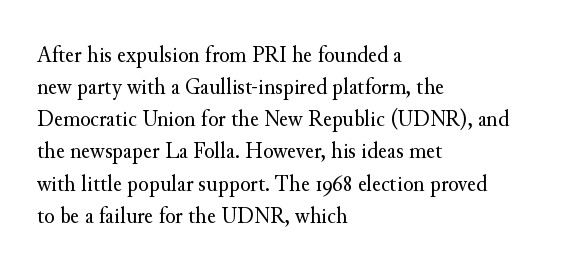
Q: Is the text bold? A: No.
Q: Is the text italic (slanted)? A: No, it is upright.
Q: Is the text underlined? A: No.
Q: How is the paragraph aligned? A: Left-aligned.
Q: Is the spacing between letters normal or unusually wide? A: Normal.
Q: Is the spacing between lines tight, normal or loose? A: Normal.
